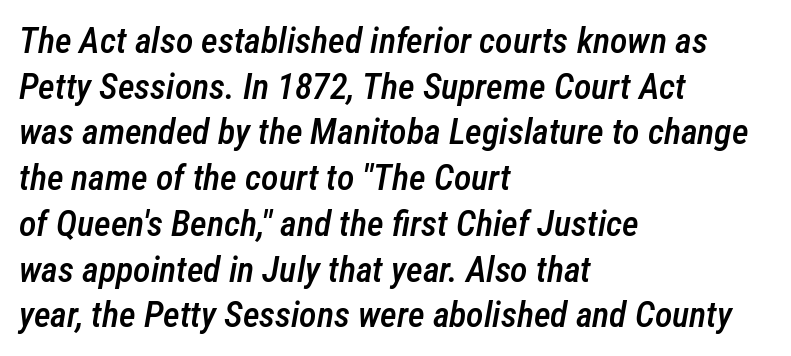
The paragraph shown leans on its left margin. A fair bit of extra ink — the face is semibold, not bold. You could not count columns in this text — the font is proportionally spaced. Quick note: interline space is typical.
